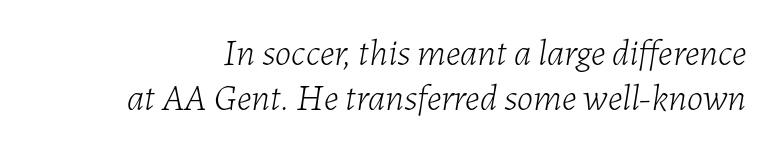
Q: Is the text bold? A: No.
Q: Is the text italic (slanted)? A: Yes, it leans right by about 7 degrees.
Q: Is the text underlined? A: No.
Q: Is the spacing between letters normal or unusually wide? A: Normal.
Q: Width (condensed, normal, or wide)? A: Normal.
Q: Stroke contrast? A: Low.
Q: x-height? A: Medium.
Q: Monospaced? A: No.
